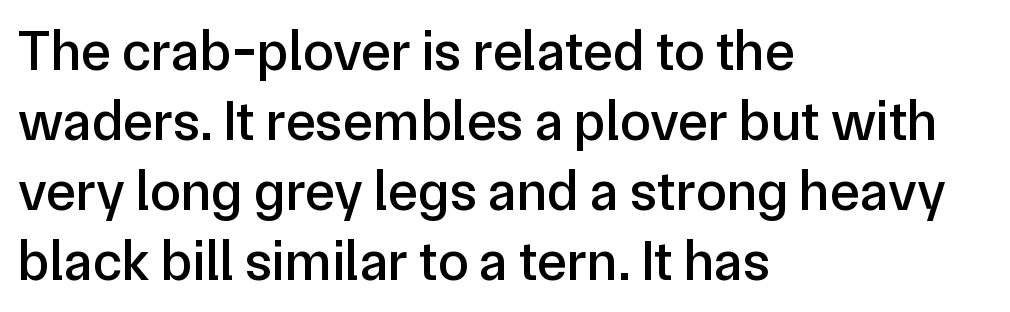
Default kerning and tracking; the words read as compact shapes. The rendering shows plain stroke endings on the letterforms — a sans-serif design. The letters stand straight up with perfectly vertical stems. The lines are quadded left.
